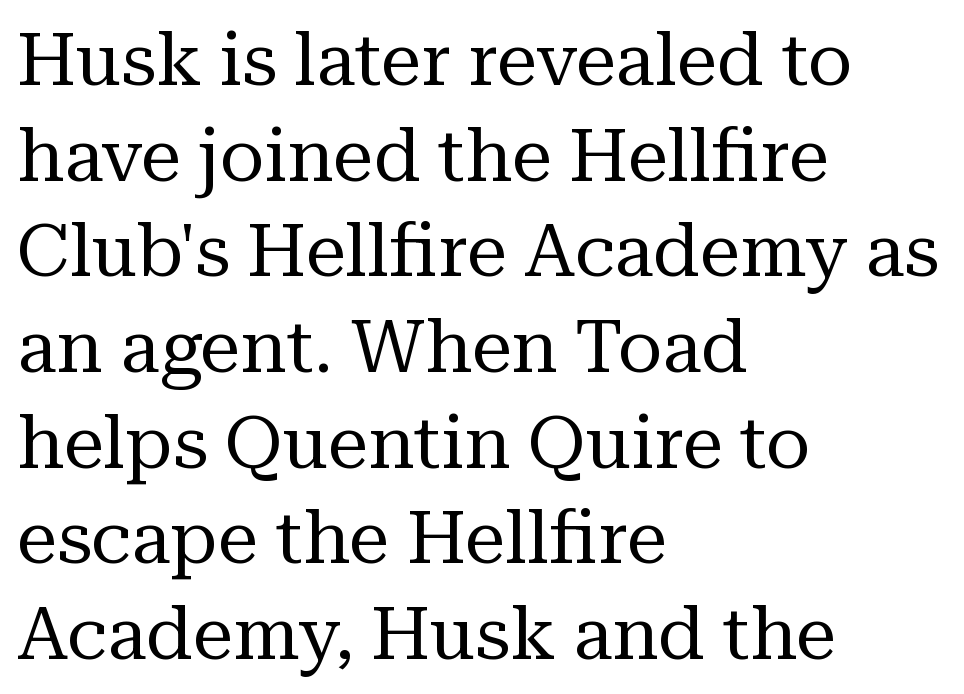
The image shows 73 px regular-weight serif type, upright; set left-aligned, normal line spacing (1.31x), normal letter spacing, not underlined; medium stroke contrast and a medium x-height.
